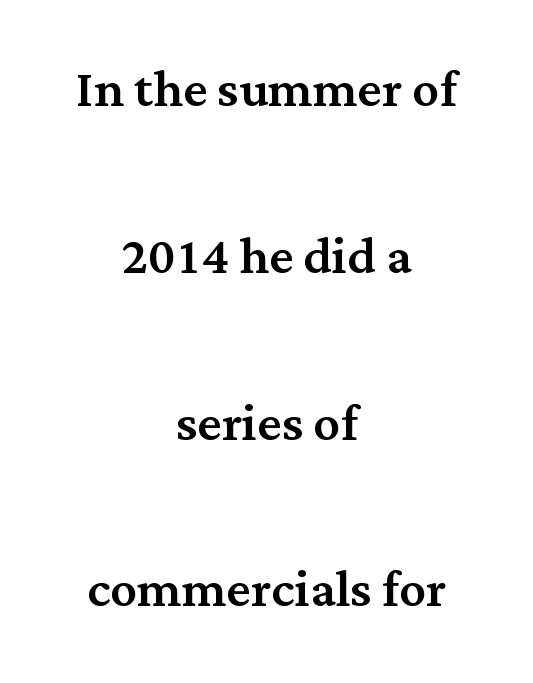
{"serif": "yes", "italic": "no", "width": "normal", "stroke_contrast": "medium", "x_height": "medium", "monospaced": "no", "underline": "no", "align": "center", "line_spacing": "loose", "line_spacing_ratio": 2.49, "letter_spacing": "normal", "letter_spacing_em": 0.0, "glyph_px": 67}
